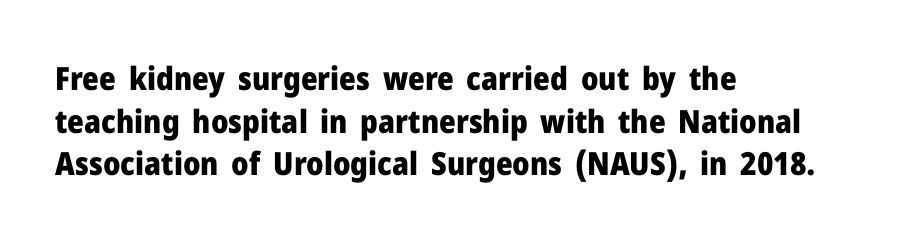
Q: Is the text bold? A: Yes.
Q: Is the text italic (slanted)? A: No, it is upright.
Q: Is the typeface a serif or a sans-serif typeface? A: Sans-serif.
Q: Is the text underlined? A: No.
Q: How is the paragraph aligned? A: Left-aligned.
Q: Is the spacing between letters normal or unusually wide? A: Normal.
Q: Is the spacing between lines tight, normal or loose? A: Normal.
Q: Width (condensed, normal, or wide)? A: Normal.
Q: Stroke contrast? A: Low.
Q: x-height? A: Medium.
Q: Monospaced? A: No.
